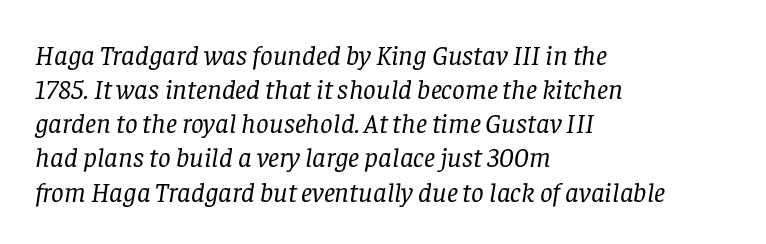
The image shows 28 px regular-weight serif type, italic (leaning right); set left-aligned, line spacing 1.22x, normal letter spacing, not underlined; low stroke contrast and a large x-height.
